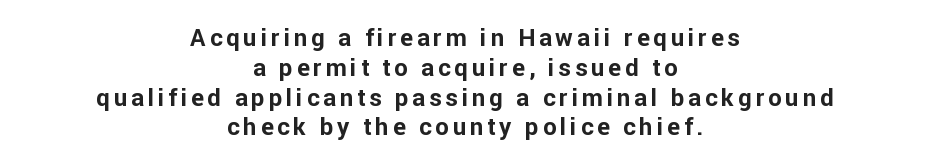
{"italic": "no", "bold": "yes", "underline": "no", "align": "center", "line_spacing_ratio": 1.24, "glyph_px": 24}
